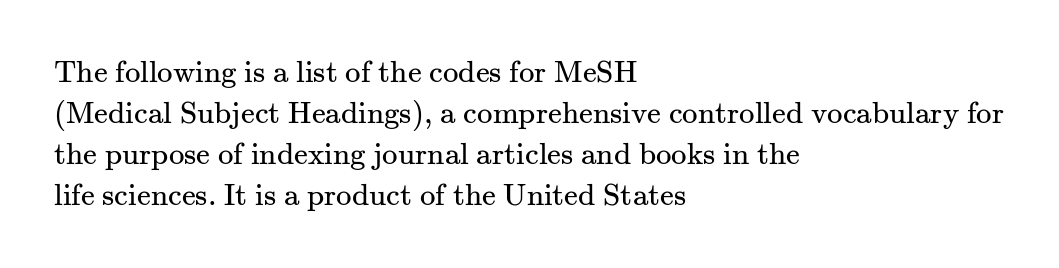
Q: Is the text bold? A: No.
Q: Is the text italic (slanted)? A: No, it is upright.
Q: Is the typeface a serif or a sans-serif typeface? A: Serif.
Q: Is the text underlined? A: No.
Q: How is the paragraph aligned? A: Left-aligned.
Q: Is the spacing between letters normal or unusually wide? A: Normal.
Q: Is the spacing between lines tight, normal or loose? A: Normal.
Q: Width (condensed, normal, or wide)? A: Normal.
Q: Stroke contrast? A: Medium.
Q: x-height? A: Small.
Q: Monospaced? A: No.
